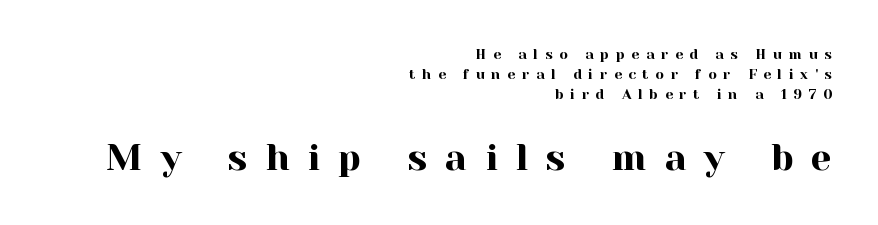
{"serif": "yes", "italic": "no", "width": "normal", "x_height": "medium", "monospaced": "no", "underline": "no", "align": "right", "line_spacing": "normal", "line_spacing_ratio": 1.43, "letter_spacing": "wide", "letter_spacing_em": 0.48, "larger_block": "second", "size_ratio": 2.64, "glyph_px": 37}
